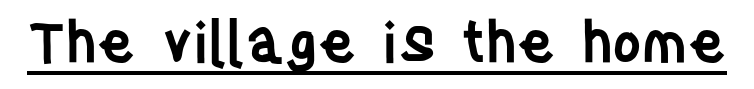
Q: Is the text bold? A: Semi-bold.
Q: Is the text italic (slanted)? A: No, it is upright.
Q: Is the typeface a serif or a sans-serif typeface? A: Sans-serif.
Q: Is the text underlined? A: Yes.
Q: Is the spacing between letters normal or unusually wide? A: Normal.
Q: Width (condensed, normal, or wide)? A: Condensed.
Q: Stroke contrast? A: Low.
Q: x-height? A: Large.
Q: Monospaced? A: No.
